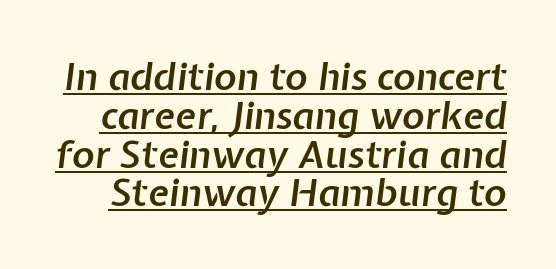
This sample trades vertical openness for compactness between lines. If you drew a line through each stem, it would be angled. Notice how a bar underscores the lettering throughout. Stroke thickness is moderately raised; the sample reads as semibold. Spacing verdict: proportional, widths tailored to each character.
